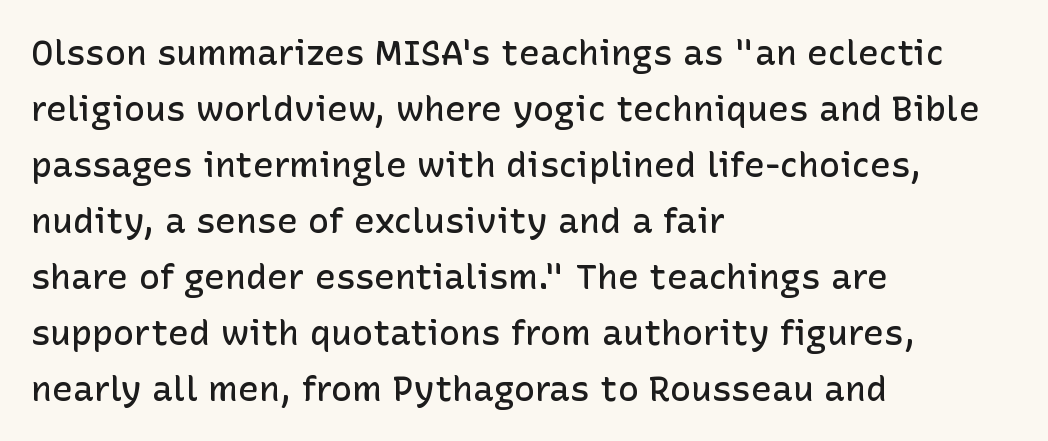
The image shows 35 px semibold sans-serif type, upright; set left-aligned, normal line spacing (1.6x), normal letter spacing, not underlined; low stroke contrast and a medium x-height.
